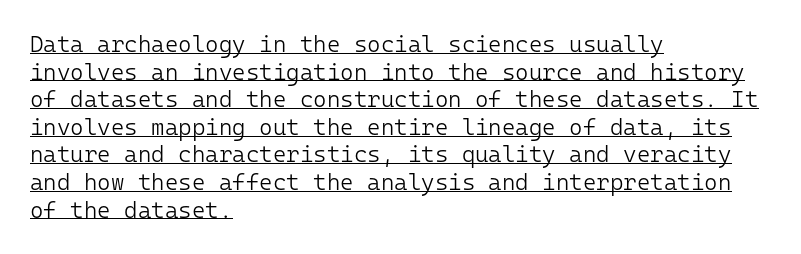
The passage shown has conventional tracking throughout. Underlining? Definitely there. Nothing heavy about these letters — not bold at all. Each line starts at the same left margin while the right side varies. Every stem runs plumb, perpendicular to the baseline.
